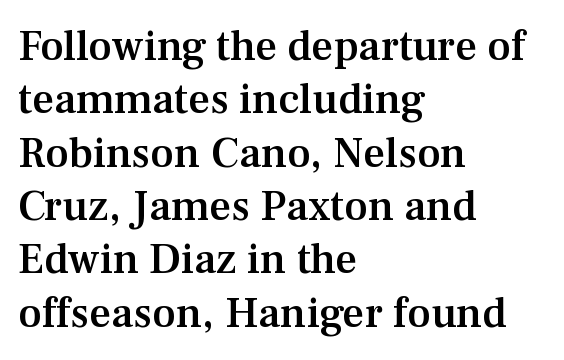
The rendering shows small feet on the letterforms — a serif design. Bold? Not quite — semibold, heavier than regular but stopping short. Decoration check: the copy has no underline. Left-aligned paragraph, ragged on the right.
